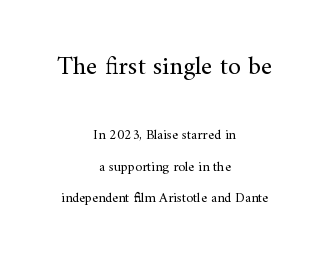
Q: Is the text bold? A: No.
Q: Is the text italic (slanted)? A: No, it is upright.
Q: Is the text underlined? A: No.
Q: How is the paragraph aligned? A: Centered.
Q: Is the spacing between letters normal or unusually wide? A: Normal.
Q: Is the spacing between lines tight, normal or loose? A: Loose.
Q: Which block of text is set in a larger size, the first (top) or the second (bottom)? A: The first (top) one.
